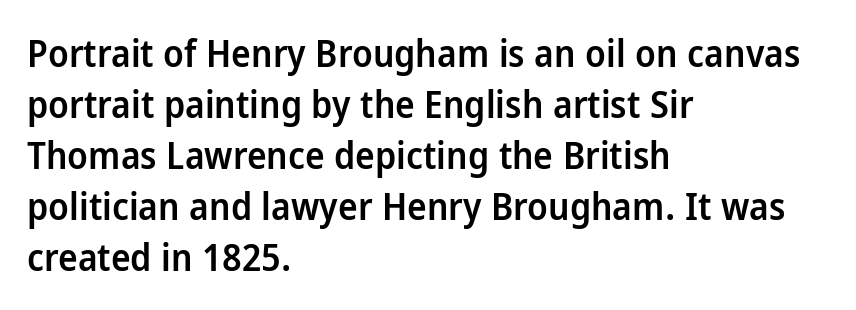
{"serif": "no", "italic": "no", "bold": "semi", "weight": "semibold", "width": "normal", "stroke_contrast": "low", "x_height": "medium", "monospaced": "no", "underline": "no", "align": "left", "line_spacing": "normal", "line_spacing_ratio": 1.38, "letter_spacing": "normal", "letter_spacing_em": 0.0, "glyph_px": 37}
